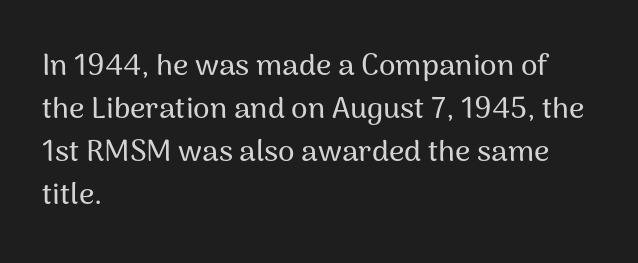
The image shows 30 px sans-serif type, upright; set left-aligned, normal line spacing (1.43x), normal letter spacing, not underlined; medium stroke contrast and a medium x-height.
